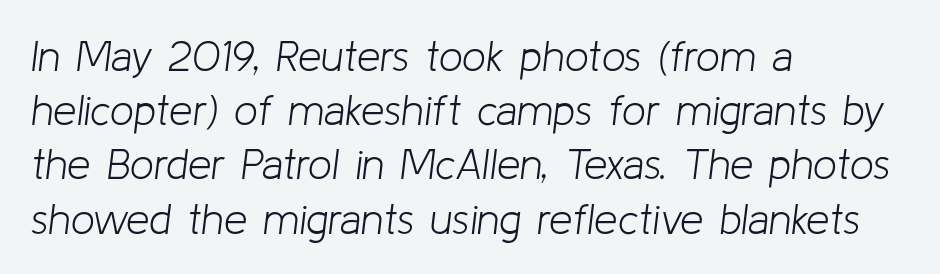
{"italic": "yes", "lean": "right", "slant_degrees": 8, "bold": "no", "weight": "light", "width": "normal", "stroke_contrast": "low", "x_height": "medium", "monospaced": "no", "underline": "no", "align": "left", "line_spacing": "normal", "line_spacing_ratio": 1.29, "letter_spacing": "normal", "letter_spacing_em": 0.0, "glyph_px": 42}
